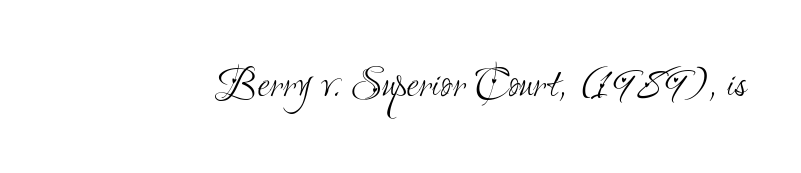
The face used here is rendered with its standard letterfit. Descenders are the only things crossing below the line. Character widths vary here, with narrow letters taking less room than wide ones. Are there feet on the stems? There aren't — it's a sans.
